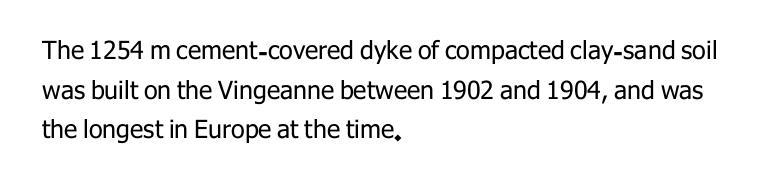
Q: Is the text bold? A: No.
Q: Is the text italic (slanted)? A: No, it is upright.
Q: Is the text underlined? A: No.
Q: How is the paragraph aligned? A: Left-aligned.
Q: Is the spacing between letters normal or unusually wide? A: Normal.
Q: Is the spacing between lines tight, normal or loose? A: Normal.
